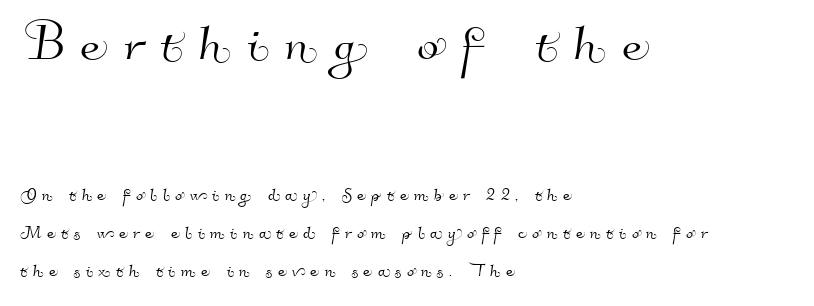
{"serif": "no", "width": "normal", "stroke_contrast": "high", "x_height": "small", "monospaced": "no", "underline": "no", "align": "left", "line_spacing_ratio": 1.81, "letter_spacing": "wide", "letter_spacing_em": 0.25, "larger_block": "first", "size_ratio": 3.05, "glyph_px": 64}
